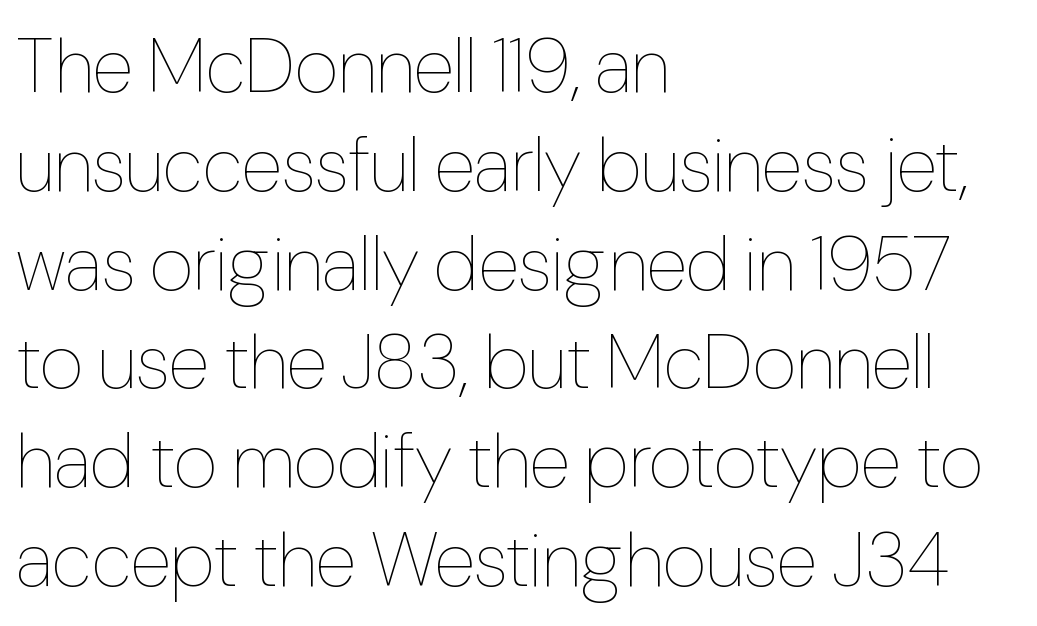
The image shows 76 px thin, condensed type, upright; set left-aligned, normal line spacing (1.3x), normal letter spacing, not underlined; low stroke contrast and a medium x-height.
